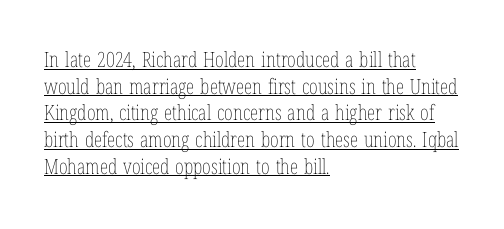
Is the letter spacing exaggerated? No — it looks like the ordinary default. This sample uses an upright cut, with every glyph sitting square on the baseline. Notice how descenders clear the ascenders below comfortably — that's standard leading. Layout note: lines flush left.
